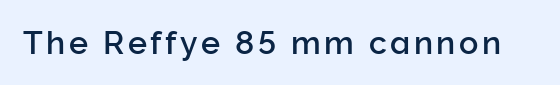
{"serif": "no", "italic": "no", "width": "normal", "stroke_contrast": "low", "x_height": "medium", "monospaced": "no", "underline": "no", "glyph_px": 32}
